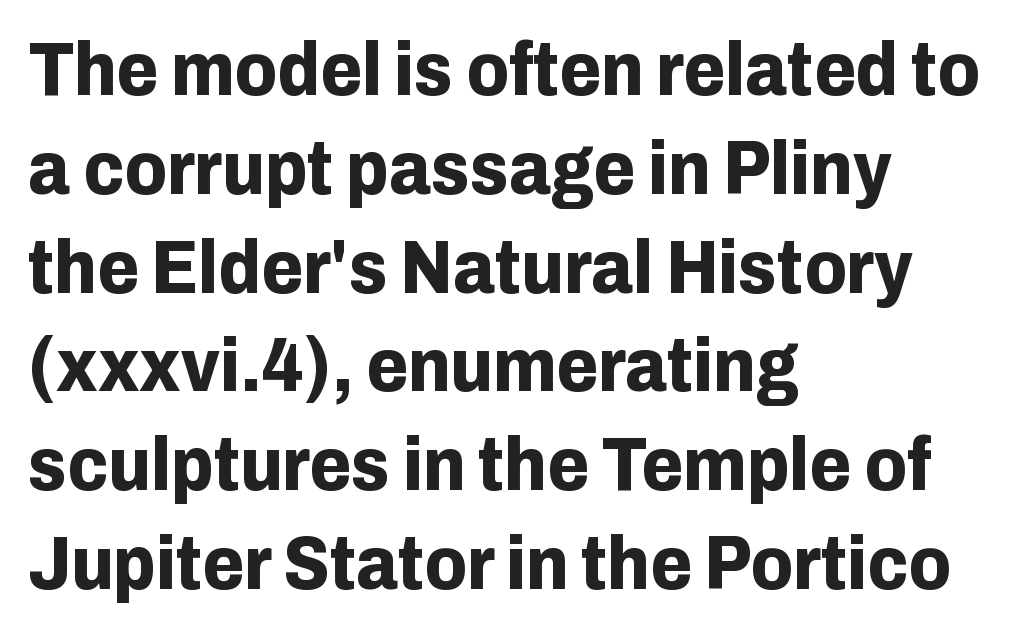
The image shows 76 px bold sans-serif type, upright; set left-aligned, normal line spacing (1.3x), normal letter spacing, not underlined; low stroke contrast and a medium x-height.
